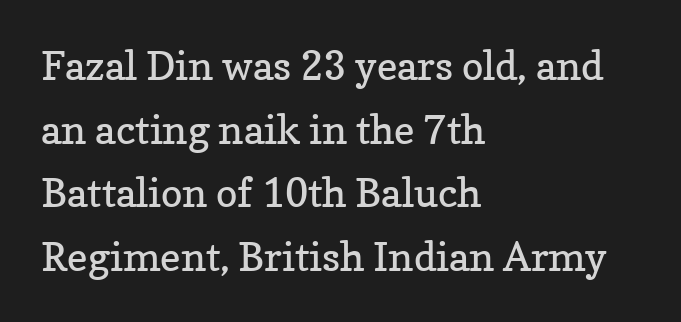
The characters are drawn with everyday or finer stroke widths. Honestly, the row spacing looks completely unremarkable. Is this a fixed-width face? No — the glyphs have proportional, varying widths. The tracking reads as untouched default to a designer's eye. The text was rendered using a seriffed face with decorative stroke endings. Every character sits straight up, as roman type does.
